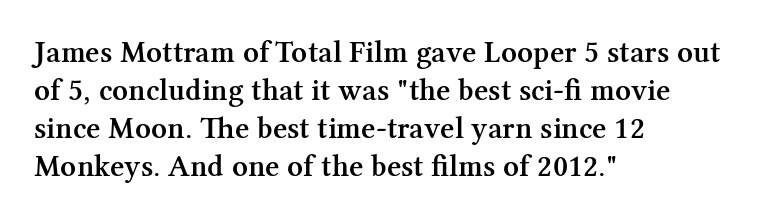
The image shows 31 px semibold serif type, upright; set left-aligned, line spacing 1.23x, normal letter spacing, not underlined; medium stroke contrast and a medium x-height.
